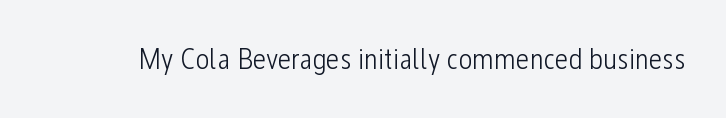
Q: Is the text bold? A: No.
Q: Is the text italic (slanted)? A: No, it is upright.
Q: Is the typeface a serif or a sans-serif typeface? A: Sans-serif.
Q: Is the text underlined? A: No.
Q: Is the spacing between letters normal or unusually wide? A: Normal.
Q: Width (condensed, normal, or wide)? A: Condensed.
Q: Stroke contrast? A: Low.
Q: x-height? A: Medium.
Q: Monospaced? A: No.
